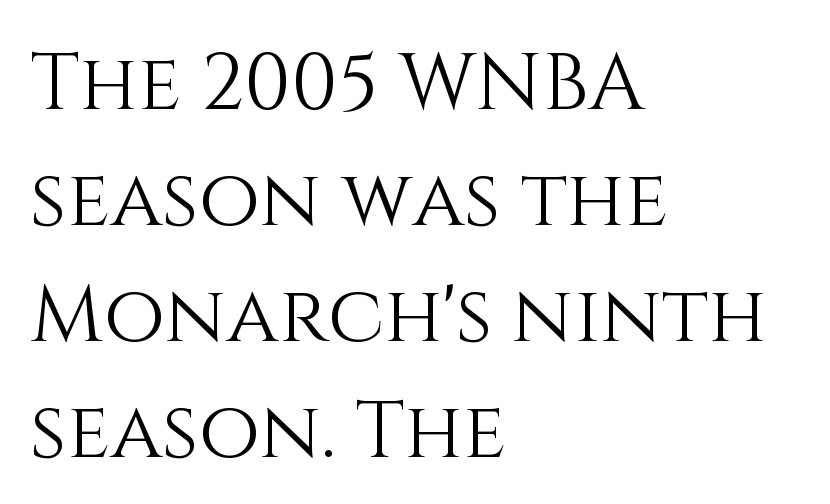
Q: Is the text bold? A: No.
Q: Is the text italic (slanted)? A: No, it is upright.
Q: Is the text underlined? A: No.
Q: How is the paragraph aligned? A: Left-aligned.
Q: Is the spacing between letters normal or unusually wide? A: Normal.
Q: Is the spacing between lines tight, normal or loose? A: Normal.
Q: Width (condensed, normal, or wide)? A: Normal.
Q: Stroke contrast? A: Medium.
Q: x-height? A: Large.
Q: Monospaced? A: No.
